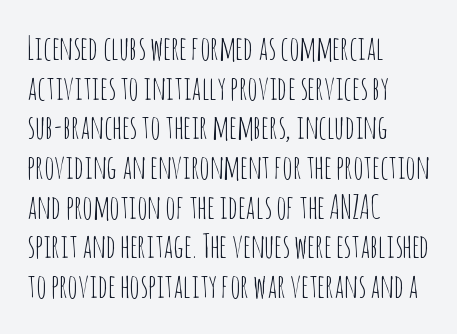
The image shows 32 px thin, condensed sans-serif type, upright; set left-aligned, line spacing 1.24x, normal letter spacing, not underlined; low stroke contrast and a large x-height.
